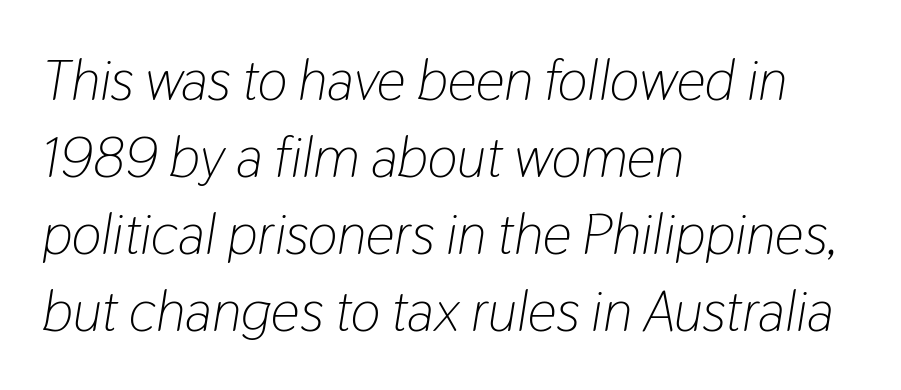
{"italic": "yes", "lean": "right", "slant_degrees": 9, "bold": "no", "weight": "light", "width": "condensed", "stroke_contrast": "low", "x_height": "medium", "monospaced": "no", "underline": "no", "align": "left", "line_spacing": "normal", "line_spacing_ratio": 1.35, "letter_spacing": "normal", "letter_spacing_em": 0.0, "glyph_px": 57}
